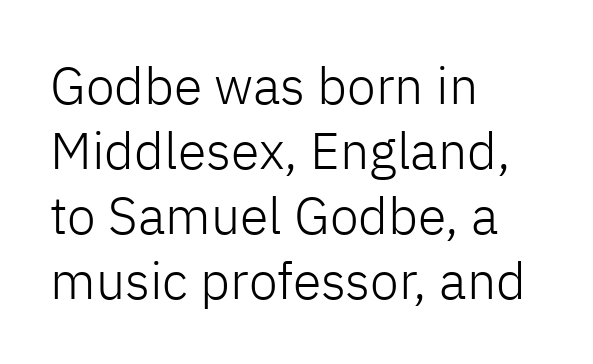
Q: Is the text bold? A: No.
Q: Is the text italic (slanted)? A: No, it is upright.
Q: Is the typeface a serif or a sans-serif typeface? A: Sans-serif.
Q: Is the text underlined? A: No.
Q: How is the paragraph aligned? A: Left-aligned.
Q: Is the spacing between letters normal or unusually wide? A: Normal.
Q: Is the spacing between lines tight, normal or loose? A: Normal.
Q: Width (condensed, normal, or wide)? A: Normal.
Q: Stroke contrast? A: Low.
Q: x-height? A: Medium.
Q: Monospaced? A: No.
